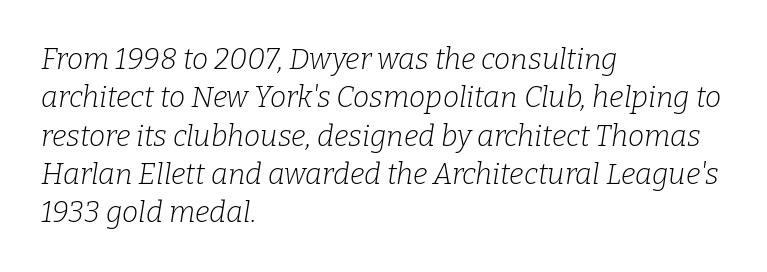
The image shows 29 px light serif type, italic (leaning right); set left-aligned, normal line spacing (1.32x), normal letter spacing, not underlined; low stroke contrast and a medium x-height.
